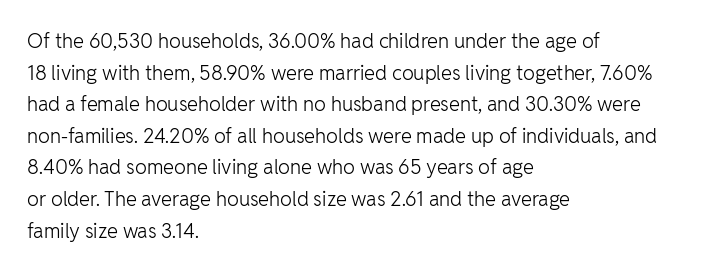
Q: Is the text bold? A: No.
Q: Is the text italic (slanted)? A: No, it is upright.
Q: Is the text underlined? A: No.
Q: How is the paragraph aligned? A: Left-aligned.
Q: Is the spacing between letters normal or unusually wide? A: Normal.
Q: Is the spacing between lines tight, normal or loose? A: Normal.
